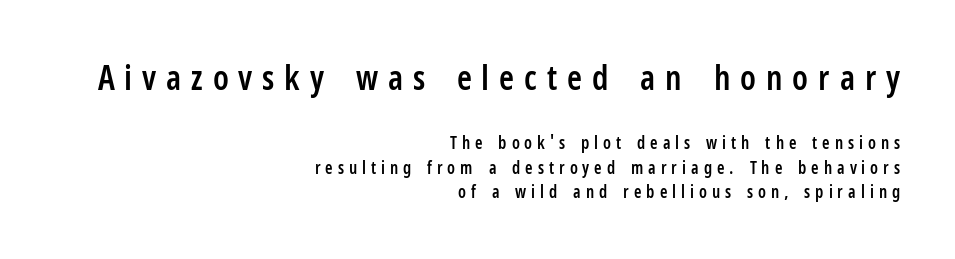
The rows are spaced the way most documents space them. One-word summary of the alignment: right. Tracking here is generous; glyphs stand well apart from one another. Descender tails drop into unmarked territory. Proportional: the letters do not fall into vertical columns. This layout puts the oversized block above and the modest block below.
